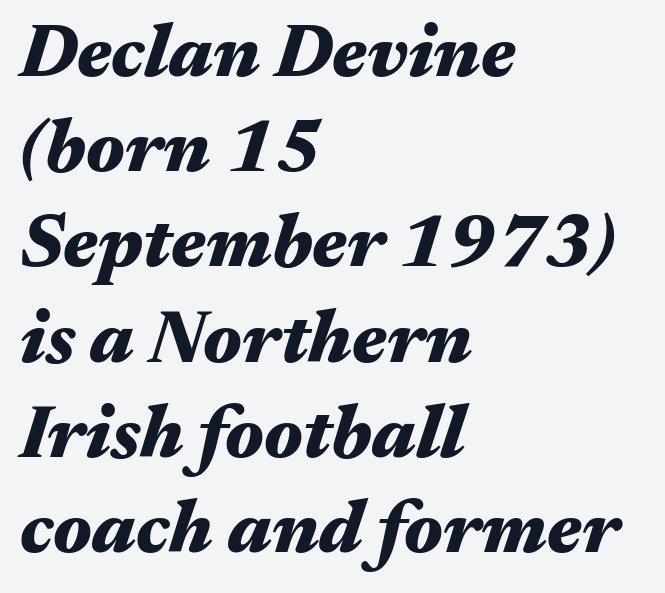
{"italic": "yes", "lean": "right", "slant_degrees": 17, "bold": "yes", "weight": "heavy", "width": "wide", "stroke_contrast": "medium", "x_height": "medium", "monospaced": "no", "underline": "no", "align": "left", "line_spacing": "normal", "line_spacing_ratio": 1.27, "letter_spacing": "normal", "letter_spacing_em": 0.0, "glyph_px": 75}
